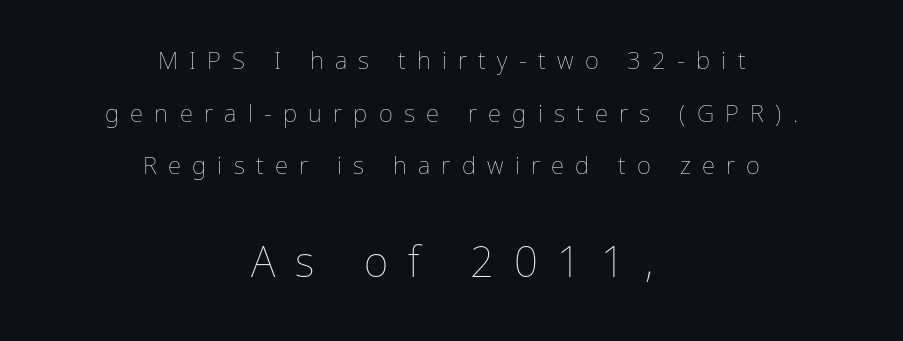
{"italic": "no", "bold": "no", "weight": "thin", "width": "normal", "stroke_contrast": "low", "x_height": "medium", "monospaced": "no", "underline": "no", "align": "center", "line_spacing": "loose", "line_spacing_ratio": 2.19, "letter_spacing": "wide", "letter_spacing_em": 0.47, "larger_block": "second", "size_ratio": 1.75, "glyph_px": 42}
